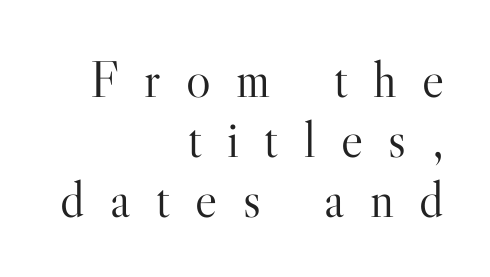
Q: Is the text bold? A: No.
Q: Is the text italic (slanted)? A: No, it is upright.
Q: Is the typeface a serif or a sans-serif typeface? A: Serif.
Q: Is the text underlined? A: No.
Q: How is the paragraph aligned? A: Right-aligned.
Q: Is the spacing between letters normal or unusually wide? A: Unusually wide.
Q: Is the spacing between lines tight, normal or loose? A: Tight.
Q: Width (condensed, normal, or wide)? A: Normal.
Q: Stroke contrast? A: High.
Q: x-height? A: Small.
Q: Monospaced? A: No.
